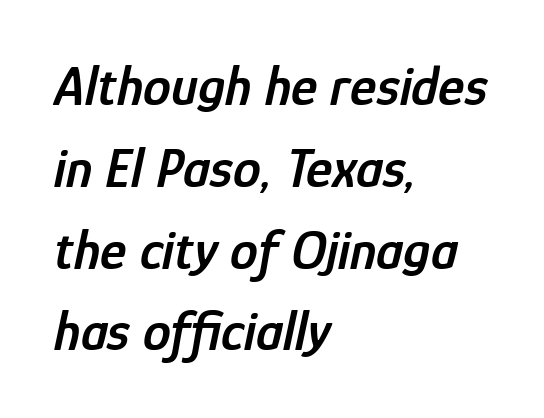
{"italic": "yes", "lean": "right", "slant_degrees": 12, "bold": "semi", "weight": "semibold", "width": "condensed", "stroke_contrast": "low", "x_height": "medium", "monospaced": "no", "underline": "no", "align": "left", "line_spacing": "normal", "line_spacing_ratio": 1.46, "letter_spacing": "normal", "letter_spacing_em": 0.0, "glyph_px": 56}
